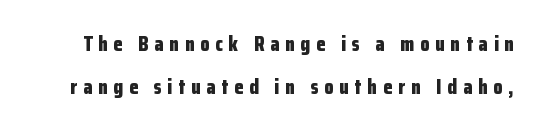
The image shows 21 px bold type, upright; set loose line spacing (2.03x), unusually wide letter spacing (+0.28 em), not underlined.
